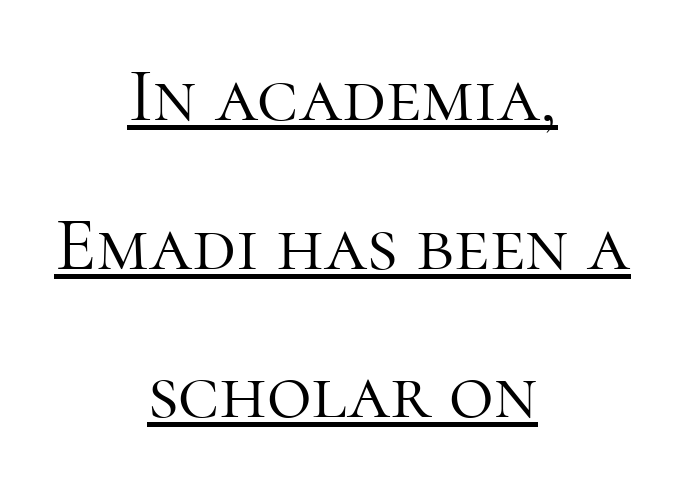
Unbolded letterforms with no extra heft. Is the letter spacing exaggerated? No — it looks like the ordinary default. Casual observation: everything's sitting right in the middle. To sum up the face: it has serifs. The letters stand upright; this is a roman face. Is this a fixed-width face? No — the glyphs have proportional, varying widths.
